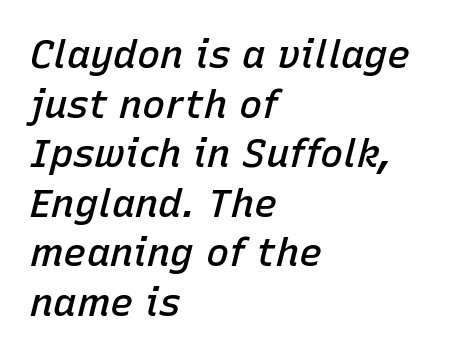
{"italic": "yes", "lean": "right", "slant_degrees": 15, "bold": "semi", "weight": "semibold", "width": "normal", "stroke_contrast": "low", "x_height": "medium", "monospaced": "no", "underline": "no", "align": "left", "line_spacing": "normal", "line_spacing_ratio": 1.27, "letter_spacing": "normal", "letter_spacing_em": 0.0, "glyph_px": 39}
